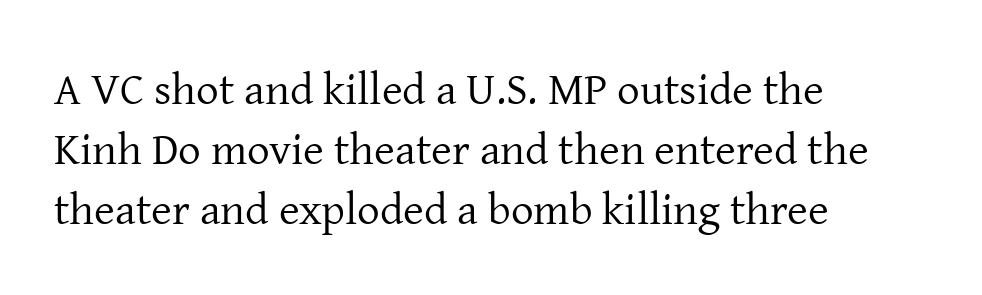
{"serif": "yes", "italic": "no", "bold": "no", "weight": "regular", "width": "normal", "stroke_contrast": "low", "x_height": "medium", "monospaced": "no", "underline": "no", "align": "left", "line_spacing": "normal", "line_spacing_ratio": 1.33, "letter_spacing": "normal", "letter_spacing_em": 0.0, "glyph_px": 45}
